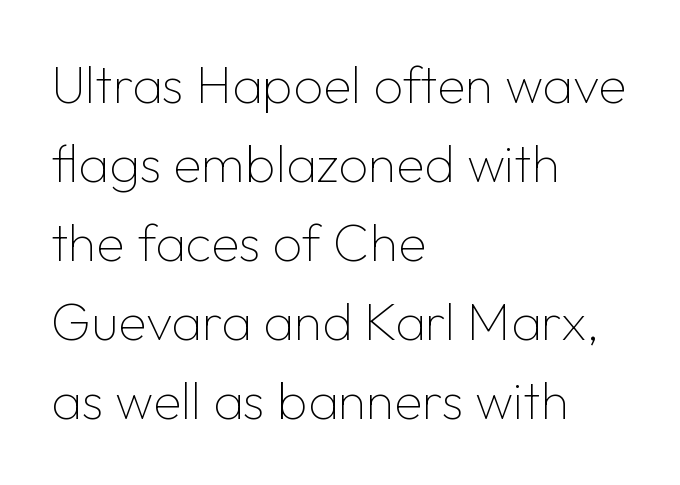
On a weight scale, this lands at 450 or below. Proportional: the letters do not fall into vertical columns. Visually the block forms a straight wall on the left and a jagged coastline on the right. Stroke terminals: plain, sans-serif. Rendered with straight, roman letterforms.
